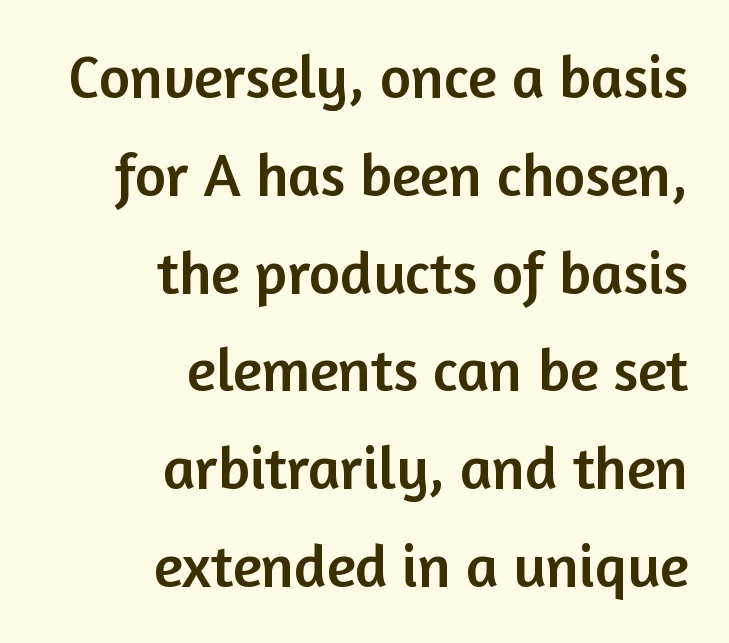
The image shows 60 px sans-serif type, upright; set right-aligned, normal line spacing (1.63x), normal letter spacing, not underlined; low stroke contrast and a medium x-height.
